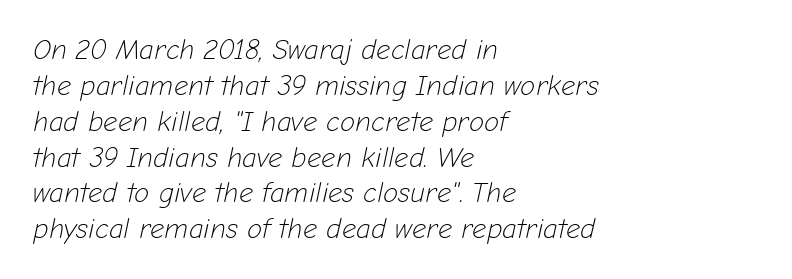
{"italic": "yes", "lean": "right", "slant_degrees": 12, "bold": "no", "weight": "light", "width": "normal", "stroke_contrast": "low", "x_height": "medium", "monospaced": "no", "underline": "no", "align": "left", "line_spacing": "normal", "line_spacing_ratio": 1.28, "letter_spacing": "normal", "letter_spacing_em": 0.0, "glyph_px": 28}
